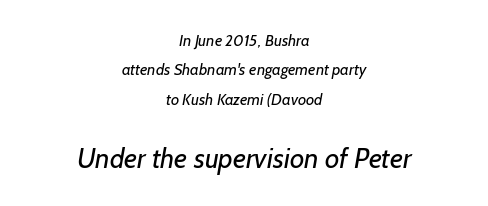
Q: Is the text bold? A: No.
Q: Is the typeface a serif or a sans-serif typeface? A: Sans-serif.
Q: Is the text underlined? A: No.
Q: How is the paragraph aligned? A: Centered.
Q: Is the spacing between letters normal or unusually wide? A: Normal.
Q: Which block of text is set in a larger size, the first (top) or the second (bottom)? A: The second (bottom) one.
Q: Width (condensed, normal, or wide)? A: Normal.
Q: Stroke contrast? A: Low.
Q: x-height? A: Medium.
Q: Monospaced? A: No.
